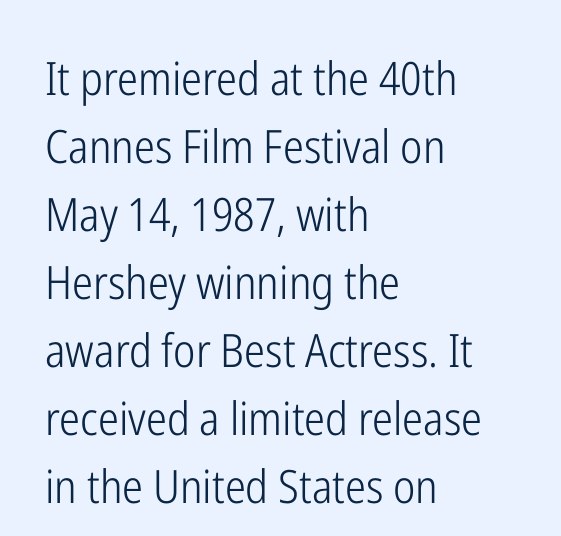
{"serif": "no", "italic": "no", "bold": "no", "weight": "light", "width": "condensed", "stroke_contrast": "low", "x_height": "medium", "monospaced": "no", "underline": "no", "align": "left", "line_spacing": "normal", "line_spacing_ratio": 1.48, "letter_spacing": "normal", "letter_spacing_em": 0.0, "glyph_px": 46}
